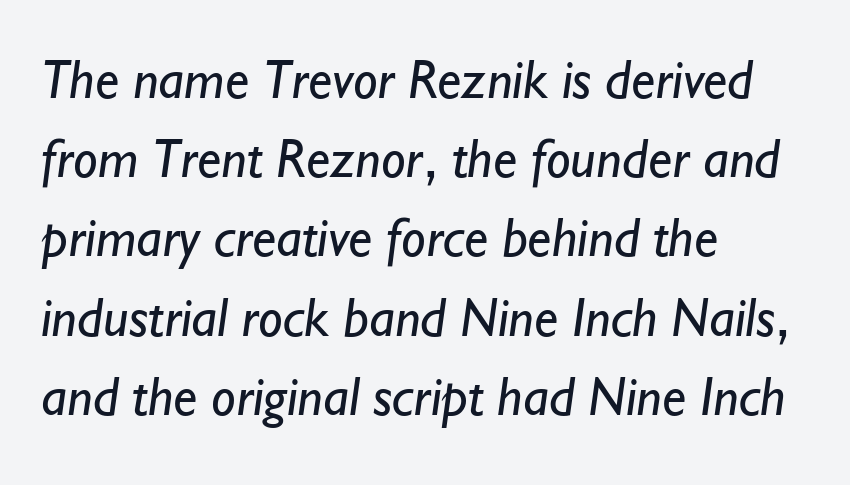
Q: Is the text bold? A: No.
Q: Is the typeface a serif or a sans-serif typeface? A: Sans-serif.
Q: Is the text underlined? A: No.
Q: How is the paragraph aligned? A: Left-aligned.
Q: Is the spacing between letters normal or unusually wide? A: Normal.
Q: Is the spacing between lines tight, normal or loose? A: Normal.
Q: Width (condensed, normal, or wide)? A: Normal.
Q: Stroke contrast? A: Low.
Q: x-height? A: Small.
Q: Monospaced? A: No.
